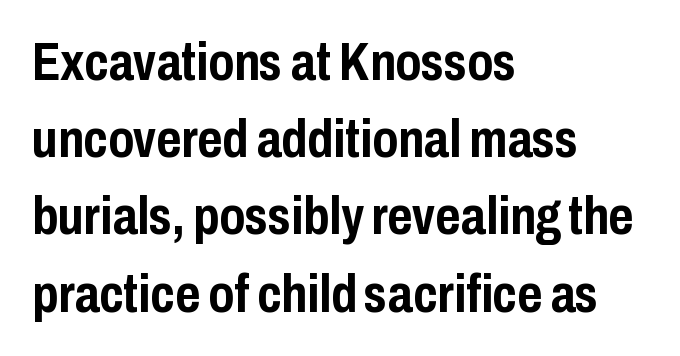
Every row of glyphs begins at an identical x-position on the left. Note the varied advance widths — an 'i' is clearly narrower than an 'm'. The specimen reads as upright at a glance. Inter-character spacing is left at the font's built-in metrics. The lines sit at an ordinary, default distance from one another.
